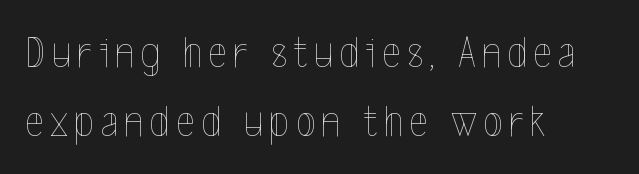
The image shows 45 px thin, condensed type, upright; set left-aligned, normal line spacing (1.53x), not underlined; a medium x-height.
